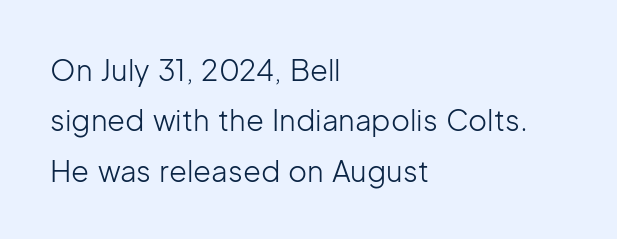
Q: Is the text bold? A: No.
Q: Is the text italic (slanted)? A: No, it is upright.
Q: Is the typeface a serif or a sans-serif typeface? A: Sans-serif.
Q: Is the text underlined? A: No.
Q: How is the paragraph aligned? A: Left-aligned.
Q: Is the spacing between letters normal or unusually wide? A: Normal.
Q: Width (condensed, normal, or wide)? A: Normal.
Q: Stroke contrast? A: Low.
Q: x-height? A: Medium.
Q: Monospaced? A: No.
